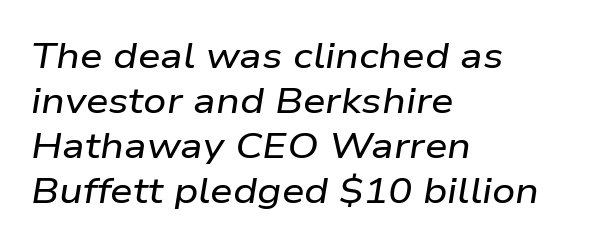
In terms of posture, this sample is oblique. Quick note: interline space is typical. What stands out about the letter spacing? Nothing — it is the standard amount. Beneath every word, the page is bare. All the whitespace from short lines collects on the right. Character widths vary here, with narrow letters taking less room than wide ones.
